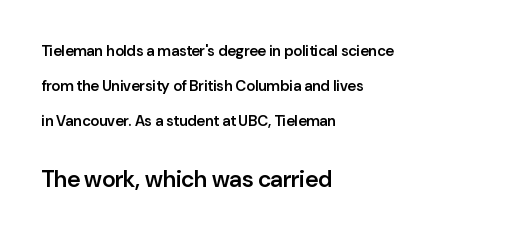
Does the copy run flush right? No — it runs flush left. When letters stand straight like this, we call the style roman or upright. What stands out about the letter spacing? Nothing — it is the standard amount. One glance says open: line gaps are wider than usual. Lines of text with bare space underneath.
